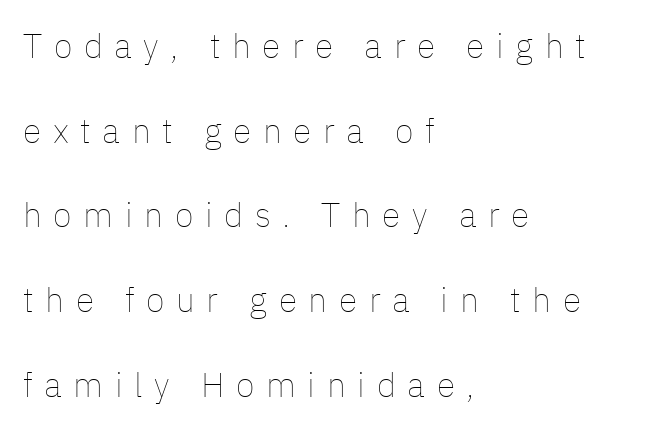
The image shows 34 px thin type, upright; set left-aligned, loose line spacing (2.49x), unusually wide letter spacing (+0.34 em), not underlined; low stroke contrast and a medium x-height.
